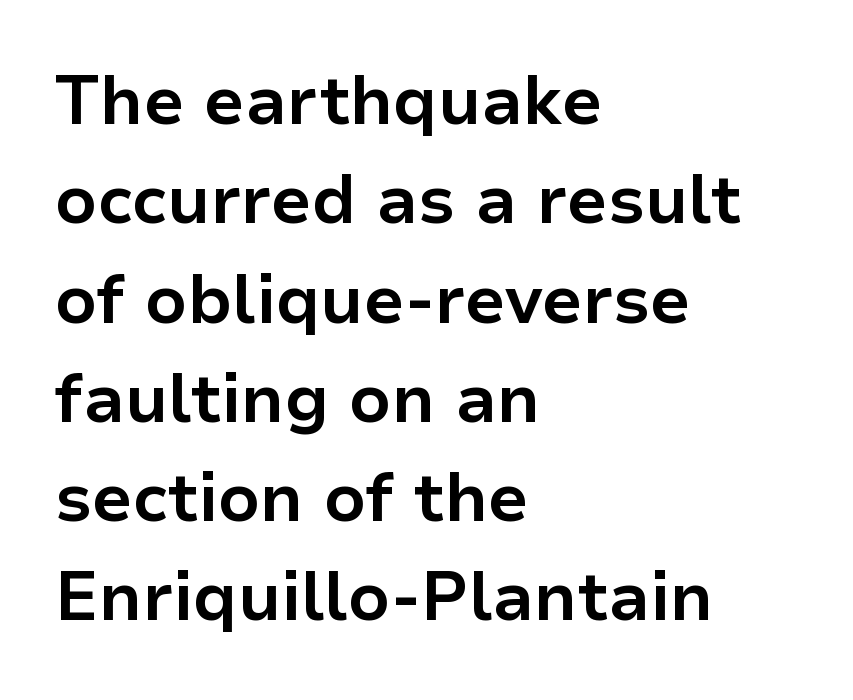
Summary of weight: heavy, a full bold. Reading down the block, your eye returns to a fixed left position each line. Is there any slant? The stems are plumb. Just letters on the line, the space beneath them empty. Default kerning and tracking; the words read as compact shapes. The face used here is proportionally spaced, like ordinary book or web type.
